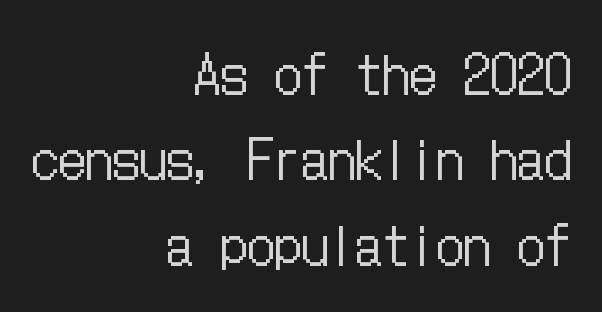
This sample uses an upright cut, with every glyph sitting square on the baseline. Has an underline been added? It has not. If you drew a ruler down the right edge, every line would touch it. The passage shown stacks its lines at a standard gap. Is the letter spacing exaggerated? No — it looks like the ordinary default. The typeface has the unassuming heft of standard copy or less.
